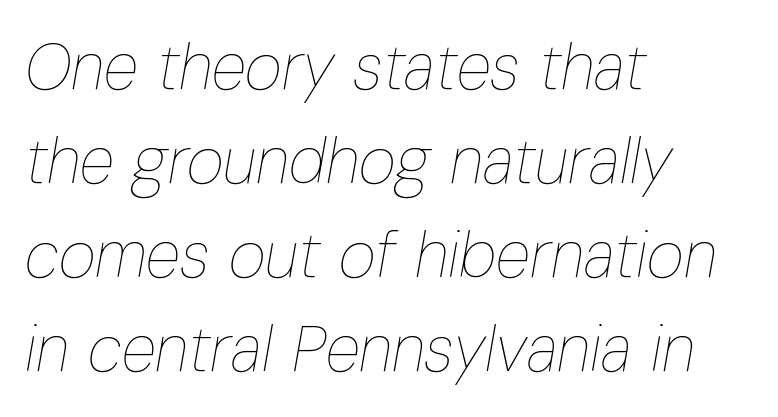
The image shows 64 px thin, condensed type, italic (leaning right); set left-aligned, normal line spacing (1.47x), normal letter spacing, not underlined; low stroke contrast and a medium x-height.
